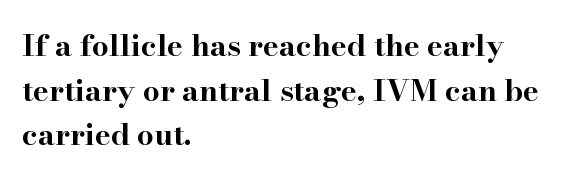
Q: Is the text bold? A: Yes.
Q: Is the text italic (slanted)? A: No, it is upright.
Q: Is the typeface a serif or a sans-serif typeface? A: Serif.
Q: Is the text underlined? A: No.
Q: How is the paragraph aligned? A: Left-aligned.
Q: Is the spacing between letters normal or unusually wide? A: Normal.
Q: Is the spacing between lines tight, normal or loose? A: Normal.
Q: Width (condensed, normal, or wide)? A: Wide.
Q: Stroke contrast? A: High.
Q: x-height? A: Small.
Q: Monospaced? A: No.
